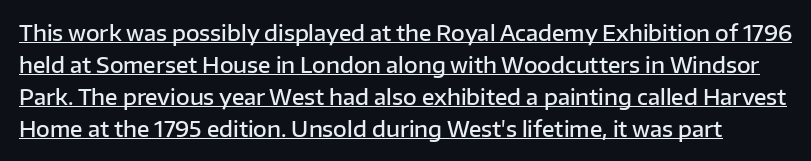
Q: Is the text bold? A: Semi-bold.
Q: Is the text italic (slanted)? A: No, it is upright.
Q: Is the text underlined? A: Yes.
Q: Is the spacing between letters normal or unusually wide? A: Normal.
Q: Is the spacing between lines tight, normal or loose? A: Normal.
